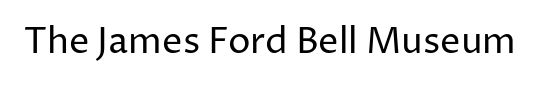
The image shows 36 px regular-weight sans-serif type, upright; set normal letter spacing, not underlined; low stroke contrast and a medium x-height.
